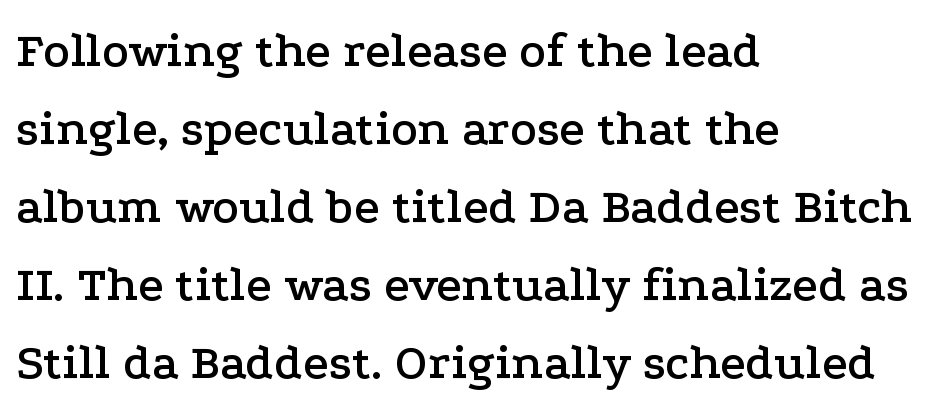
{"serif": "yes", "italic": "no", "width": "wide", "stroke_contrast": "low", "x_height": "medium", "monospaced": "no", "underline": "no", "align": "left", "line_spacing": "normal", "line_spacing_ratio": 1.56, "letter_spacing": "normal", "letter_spacing_em": 0.0, "glyph_px": 50}
